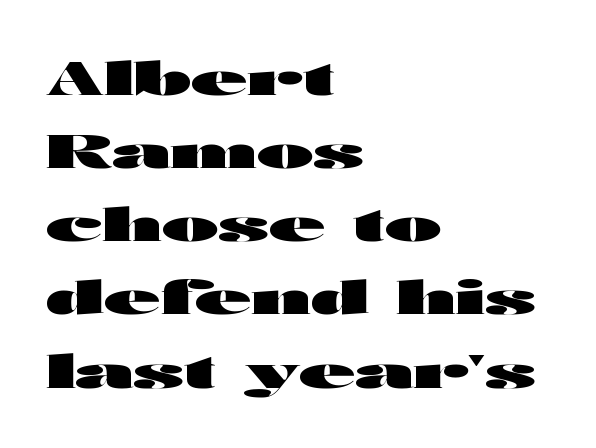
The face used here is rendered with its standard letterfit. Are there feet on the stems? There aren't — it's a sans. These lines are rendered in a variable-pitch font. Leftover space on each line is placed entirely after the last word.
